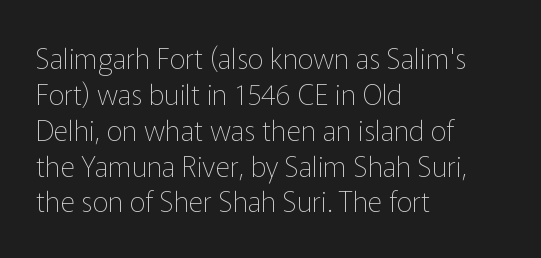
The image shows 28 px thin sans-serif type, upright; set left-aligned, normal line spacing (1.28x), normal letter spacing, not underlined; low stroke contrast and a medium x-height.
